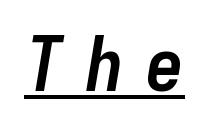
The image shows 76 px semibold, condensed type, italic (leaning right), monospaced; set unusually wide letter spacing (+0.3 em), underlined; low stroke contrast and a medium x-height.
